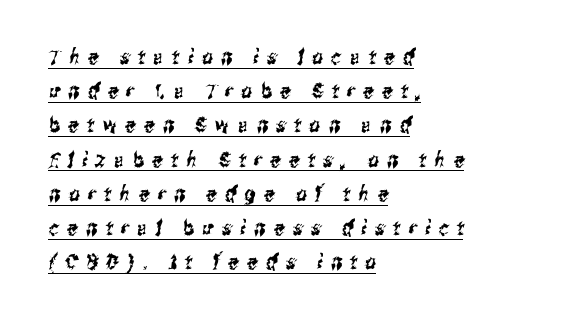
The image shows 21 px text type; set left-aligned, normal line spacing (1.63x), unusually wide letter spacing (+0.4 em), underlined.
